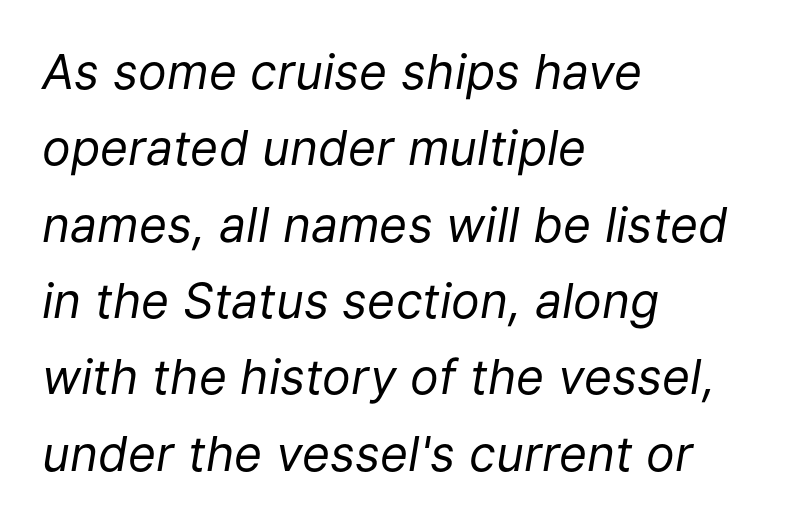
{"italic": "yes", "lean": "right", "slant_degrees": 9, "bold": "no", "weight": "regular", "width": "normal", "stroke_contrast": "low", "x_height": "medium", "monospaced": "no", "underline": "no", "align": "left", "line_spacing": "normal", "line_spacing_ratio": 1.59, "letter_spacing": "normal", "letter_spacing_em": 0.0, "glyph_px": 48}
